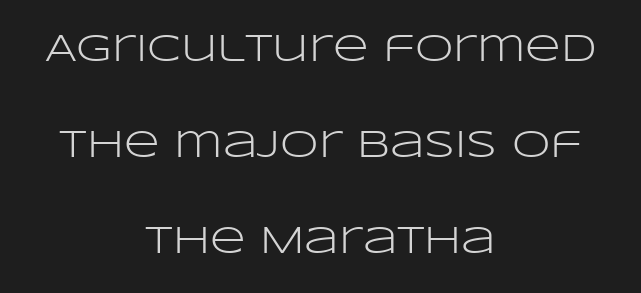
Q: Is the text bold? A: No.
Q: Is the text italic (slanted)? A: No, it is upright.
Q: Is the typeface a serif or a sans-serif typeface? A: Sans-serif.
Q: Is the text underlined? A: No.
Q: How is the paragraph aligned? A: Centered.
Q: Is the spacing between letters normal or unusually wide? A: Normal.
Q: Is the spacing between lines tight, normal or loose? A: Loose.
Q: Width (condensed, normal, or wide)? A: Wide.
Q: Stroke contrast? A: Low.
Q: x-height? A: Large.
Q: Monospaced? A: No.
